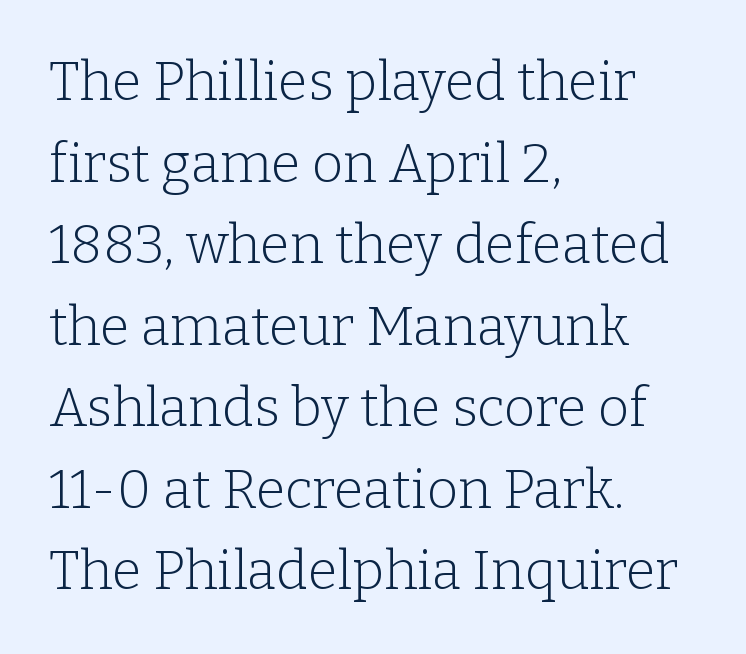
Ascenders rise straight up at ninety degrees. Examine the stroke ends and you'll spot serifs. Glance below the letters and you will spot only blank space. The face used here is proportionally spaced, like ordinary book or web type.
